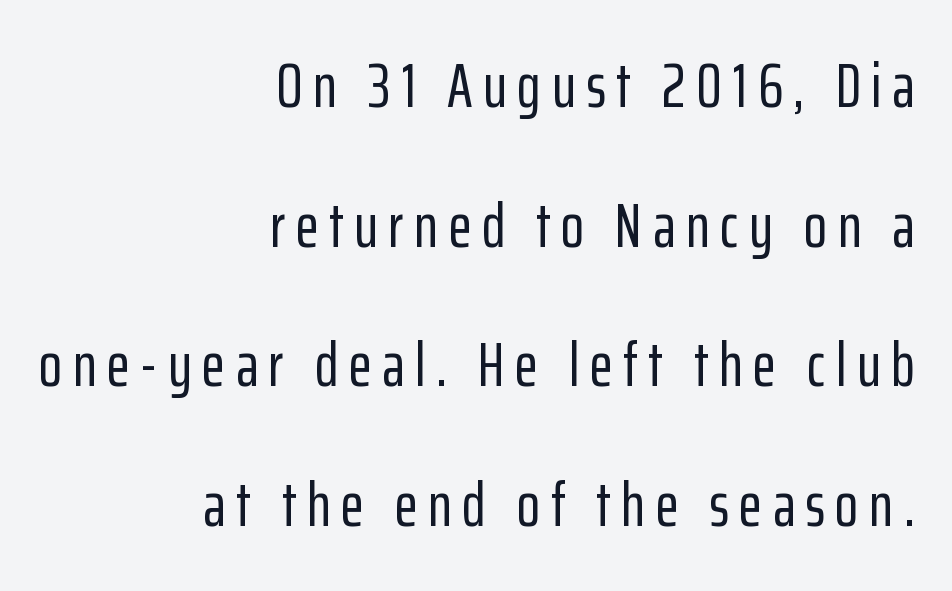
Q: Is the text italic (slanted)? A: No, it is upright.
Q: Is the typeface a serif or a sans-serif typeface? A: Sans-serif.
Q: Is the text underlined? A: No.
Q: How is the paragraph aligned? A: Right-aligned.
Q: Is the spacing between lines tight, normal or loose? A: Loose.
Q: Width (condensed, normal, or wide)? A: Condensed.
Q: Stroke contrast? A: Low.
Q: x-height? A: Medium.
Q: Monospaced? A: No.
